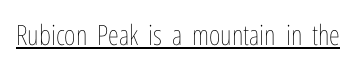
Q: Is the text bold? A: No.
Q: Is the text italic (slanted)? A: No, it is upright.
Q: Is the text underlined? A: Yes.
Q: Is the spacing between letters normal or unusually wide? A: Normal.
Q: Width (condensed, normal, or wide)? A: Condensed.
Q: Stroke contrast? A: Low.
Q: x-height? A: Medium.
Q: Monospaced? A: No.
